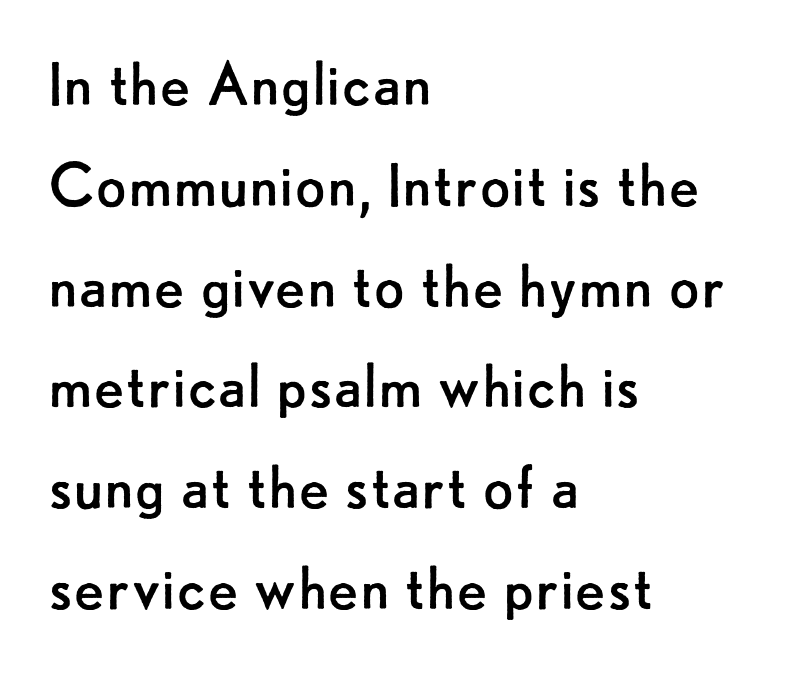
The letters advance in unequal steps, a hallmark of proportional type. The gap between lines stays unmarked. The rendering anchors every line to the left-hand side. Is the letter spacing exaggerated? No — it looks like the ordinary default.
